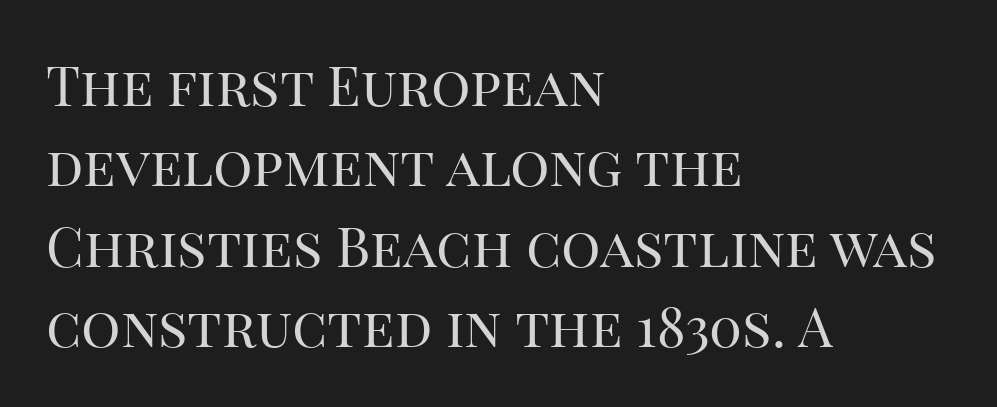
Q: Is the text bold? A: No.
Q: Is the text italic (slanted)? A: No, it is upright.
Q: Is the typeface a serif or a sans-serif typeface? A: Serif.
Q: Is the text underlined? A: No.
Q: How is the paragraph aligned? A: Left-aligned.
Q: Is the spacing between letters normal or unusually wide? A: Normal.
Q: Is the spacing between lines tight, normal or loose? A: Normal.
Q: Width (condensed, normal, or wide)? A: Normal.
Q: Stroke contrast? A: High.
Q: x-height? A: Large.
Q: Monospaced? A: No.
